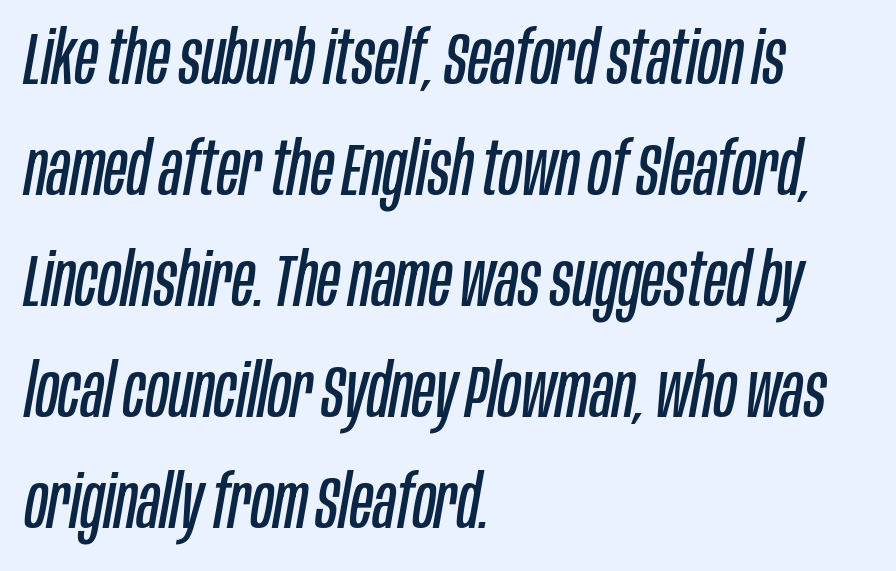
Notice how the passage keeps a crisp vertical edge on the left only. Lines of text with bare space underneath. The letters advance in unequal steps, a hallmark of proportional type. These lines were composed using italics. One glance says typical: line gaps are just what's usual. Each stroke keeps to a modest, everyday thickness or less.
